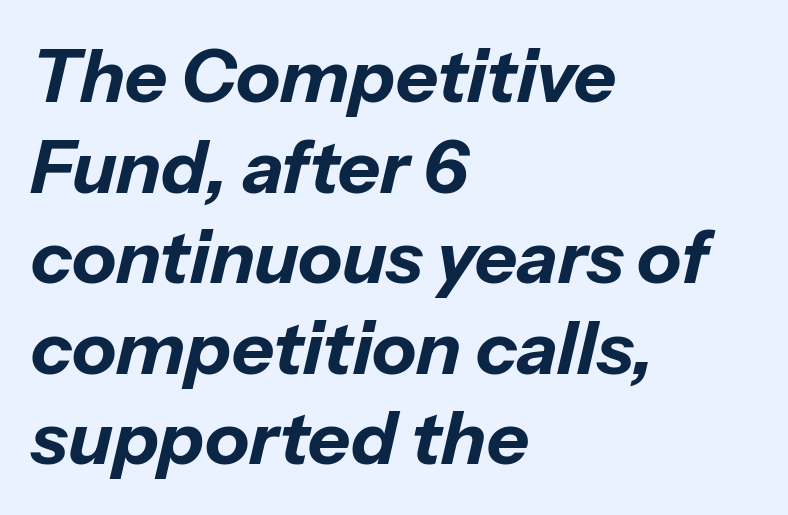
{"italic": "yes", "lean": "right", "slant_degrees": 13, "bold": "yes", "weight": "bold", "width": "normal", "stroke_contrast": "low", "x_height": "medium", "monospaced": "no", "underline": "no", "align": "left", "line_spacing_ratio": 1.24, "letter_spacing": "normal", "letter_spacing_em": 0.0, "glyph_px": 73}
